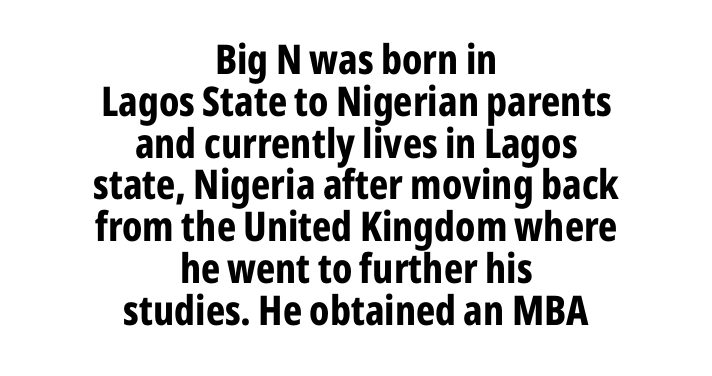
Q: Is the text bold? A: Yes.
Q: Is the text italic (slanted)? A: No, it is upright.
Q: Is the typeface a serif or a sans-serif typeface? A: Sans-serif.
Q: Is the text underlined? A: No.
Q: How is the paragraph aligned? A: Centered.
Q: Is the spacing between letters normal or unusually wide? A: Normal.
Q: Is the spacing between lines tight, normal or loose? A: Tight.
Q: Width (condensed, normal, or wide)? A: Condensed.
Q: Stroke contrast? A: Low.
Q: x-height? A: Medium.
Q: Monospaced? A: No.
